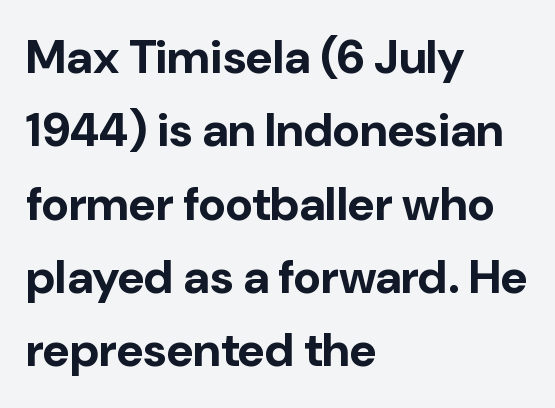
{"serif": "no", "italic": "no", "bold": "yes", "weight": "bold", "width": "normal", "stroke_contrast": "low", "x_height": "medium", "monospaced": "no", "underline": "no", "align": "left", "line_spacing": "normal", "line_spacing_ratio": 1.56, "letter_spacing": "normal", "letter_spacing_em": 0.0, "glyph_px": 47}
